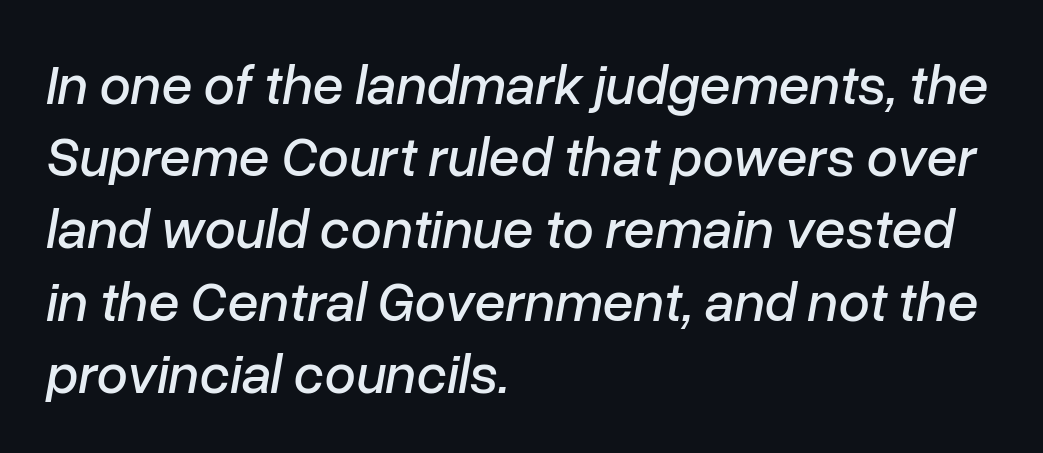
The image shows 56 px text type, italic (leaning right); set left-aligned, normal line spacing (1.29x), normal letter spacing, not underlined; low stroke contrast and a medium x-height.
